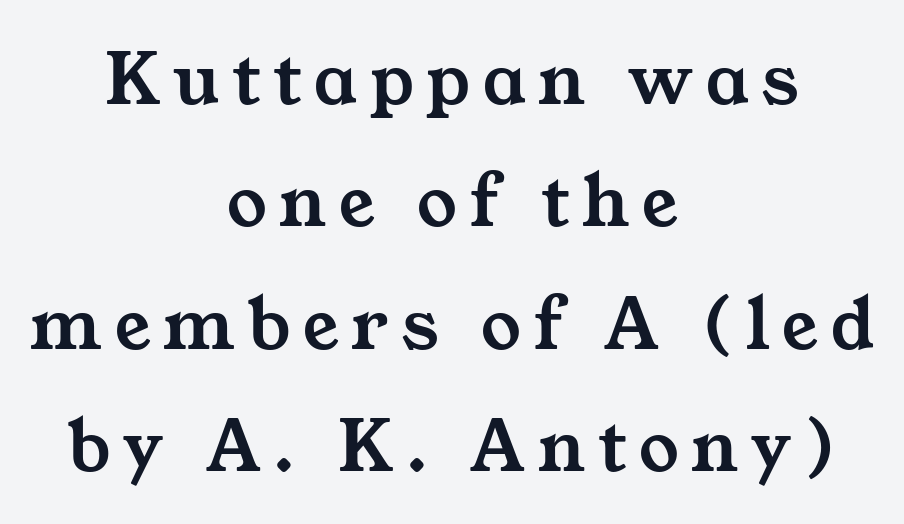
Spacing verdict: proportional, widths tailored to each character. Each letter's strokes conclude with small projecting serifs. These lines stack symmetrically, like a column narrowing and widening about its center. Type without underlining. The block of text has a typical density, with ordinary space between rows.
